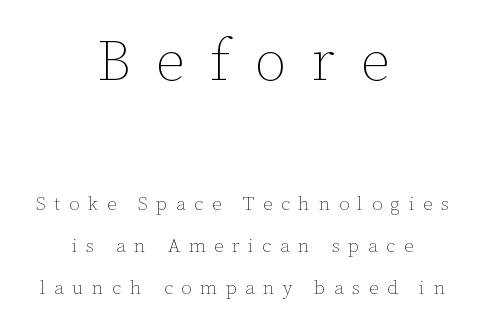
The image shows 57 px thin type, upright; set centered, loose line spacing (2.19x), unusually wide letter spacing (+0.45 em), not underlined; the first (top) block is 3.0x larger; low stroke contrast and a medium x-height.
